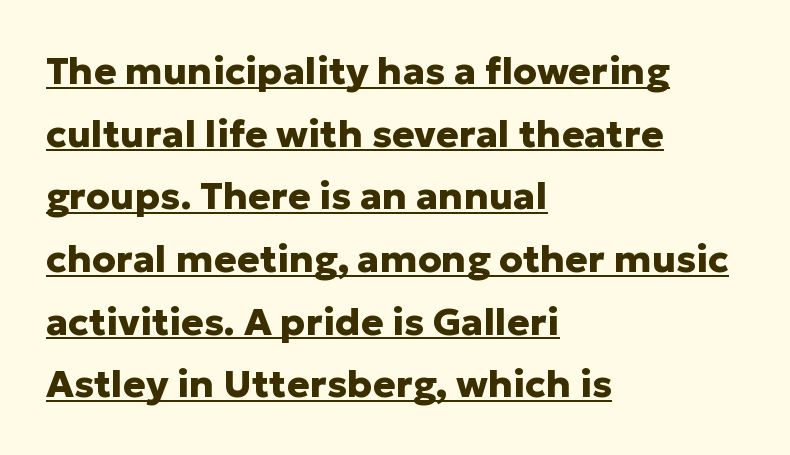
The face used here appears with an underline applied. The glyphs have the mass of a bold cut. Horizontal bands of white between lines are of average thickness. Each word holds together tightly as a unit, with standard inter-letter gaps. Layout note: lines flush left.
